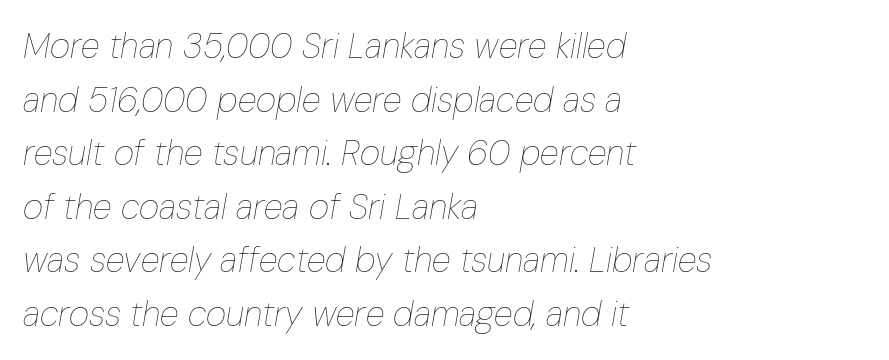
{"italic": "yes", "lean": "right", "slant_degrees": 10, "bold": "no", "weight": "thin", "width": "condensed", "stroke_contrast": "low", "x_height": "medium", "monospaced": "no", "underline": "no", "align": "left", "line_spacing": "normal", "line_spacing_ratio": 1.53, "letter_spacing": "normal", "letter_spacing_em": 0.0, "glyph_px": 35}
